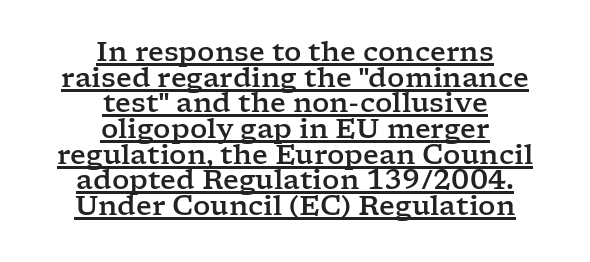
What's the leading like? Squeezed, with rows nearly overlapping. Nobody touched the tracking dial on this one. Decoration check: the copy is underlined. Visually the block forms a symmetrical silhouette, jagged on both flanks.
